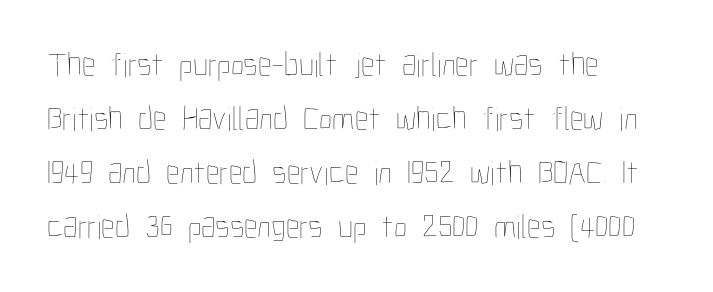
Here the designer chose a conventional face with non-uniform glyph widths. Any mark beneath the type? The region is blank. The specimen reads as upright at a glance. The face looks like a standard text weight, possibly lighter. This rendering uses left alignment, leaving the right contour irregular.
